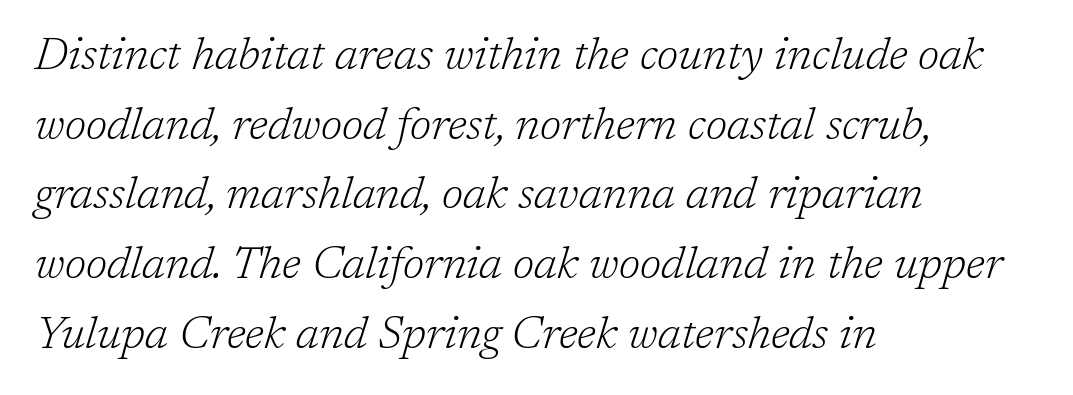
Q: Is the text bold? A: No.
Q: Is the text italic (slanted)? A: Yes, it leans right by about 17 degrees.
Q: Is the typeface a serif or a sans-serif typeface? A: Serif.
Q: Is the text underlined? A: No.
Q: How is the paragraph aligned? A: Left-aligned.
Q: Is the spacing between letters normal or unusually wide? A: Normal.
Q: Is the spacing between lines tight, normal or loose? A: Normal.
Q: Width (condensed, normal, or wide)? A: Normal.
Q: Stroke contrast? A: Low.
Q: x-height? A: Medium.
Q: Monospaced? A: No.
